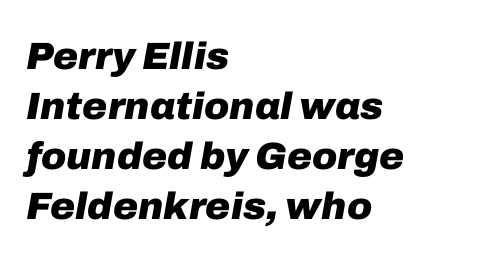
{"italic": "yes", "lean": "right", "slant_degrees": 10, "bold": "yes", "weight": "heavy", "width": "normal", "stroke_contrast": "low", "x_height": "medium", "monospaced": "no", "underline": "no", "align": "left", "line_spacing": "normal", "line_spacing_ratio": 1.32, "letter_spacing": "normal", "letter_spacing_em": 0.0, "glyph_px": 38}
